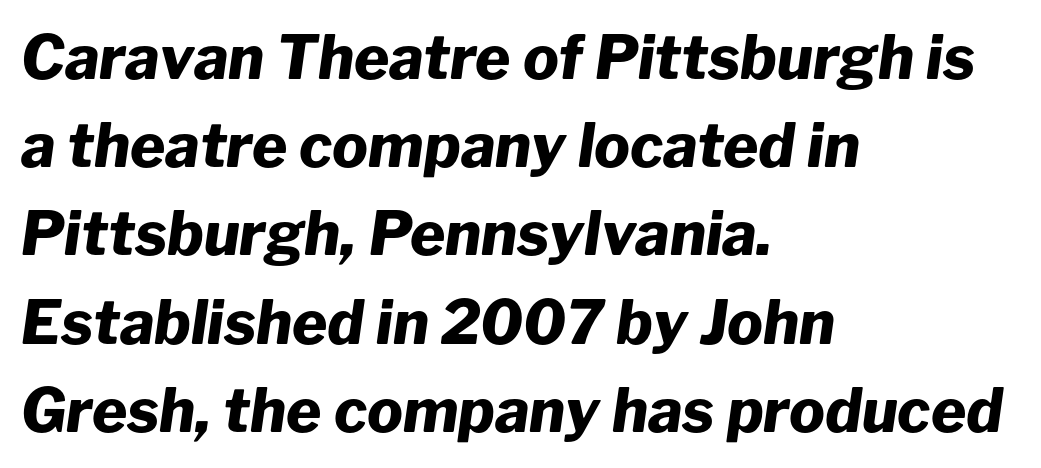
The image shows 60 px heavy type, italic (leaning right); set left-aligned, normal line spacing (1.47x), normal letter spacing, not underlined; low stroke contrast and a medium x-height.
